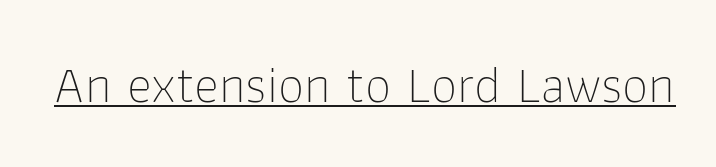
{"serif": "no", "italic": "no", "bold": "no", "weight": "thin", "width": "normal", "stroke_contrast": "low", "x_height": "medium", "monospaced": "no", "underline": "yes", "letter_spacing": "normal", "letter_spacing_em": 0.0, "glyph_px": 53}
